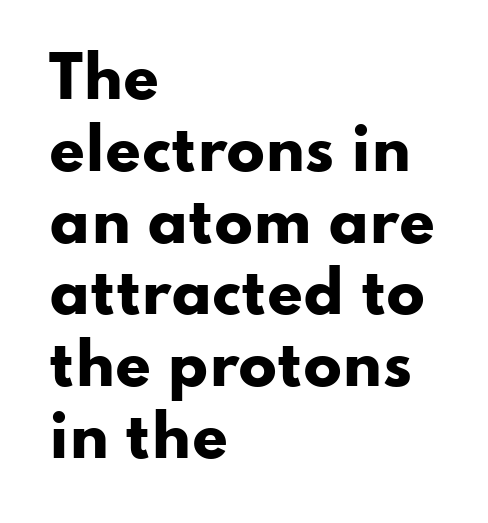
Q: Is the text bold? A: Yes.
Q: Is the text italic (slanted)? A: No, it is upright.
Q: Is the typeface a serif or a sans-serif typeface? A: Sans-serif.
Q: Is the text underlined? A: No.
Q: How is the paragraph aligned? A: Left-aligned.
Q: Is the spacing between letters normal or unusually wide? A: Normal.
Q: Is the spacing between lines tight, normal or loose? A: Normal.
Q: Width (condensed, normal, or wide)? A: Wide.
Q: Stroke contrast? A: Low.
Q: x-height? A: Small.
Q: Monospaced? A: No.
